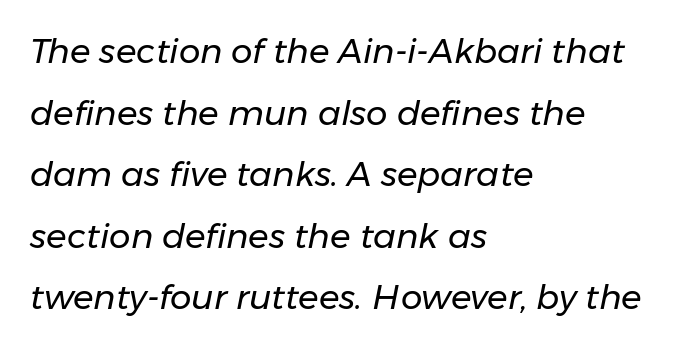
The image shows 34 px regular-weight type, italic (leaning right); set left-aligned, line spacing 1.81x, normal letter spacing, not underlined; low stroke contrast and a medium x-height.
